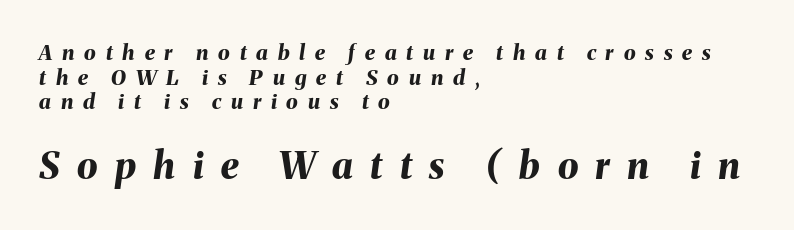
Q: Is the text bold? A: Yes.
Q: Is the text italic (slanted)? A: Yes, it leans right by about 8 degrees.
Q: Is the text underlined? A: No.
Q: How is the paragraph aligned? A: Left-aligned.
Q: Is the spacing between letters normal or unusually wide? A: Unusually wide.
Q: Which block of text is set in a larger size, the first (top) or the second (bottom)? A: The second (bottom) one.
Q: Width (condensed, normal, or wide)? A: Normal.
Q: Stroke contrast? A: Medium.
Q: x-height? A: Medium.
Q: Monospaced? A: No.
